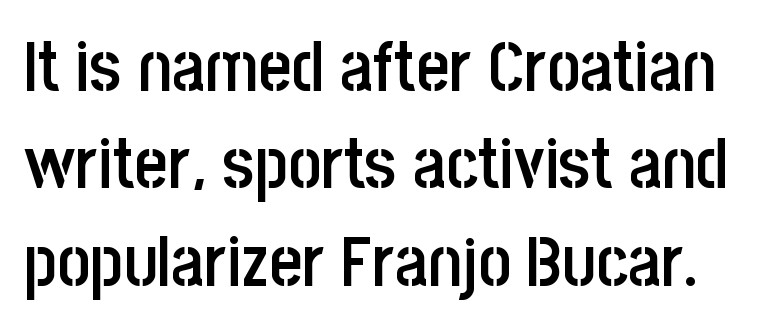
Stroke terminals: plain, sans-serif. Rendered with straight, roman letterforms. Compared with typical body copy, the letter spacing here is the same. Is this a fixed-width face? No — the glyphs have proportional, varying widths. Its strokes are somewhat broadened, the hallmark of semibold type.
